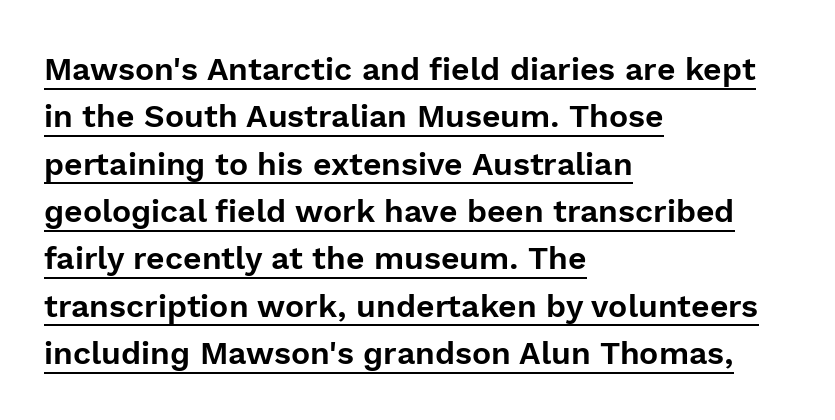
The image shows 32 px sans-serif type, upright; set left-aligned, normal line spacing (1.48x), normal letter spacing, underlined; a medium x-height.
